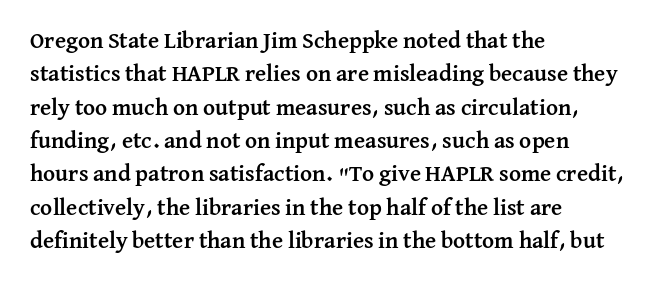
Every letter is thick-stroked: bold, no question. The space directly below the letters is spotless. How would I describe the line gaps? Plain and ordinary. A classic flush-left, rag-right setting is used for this passage. The specimen reads as upright at a glance.
